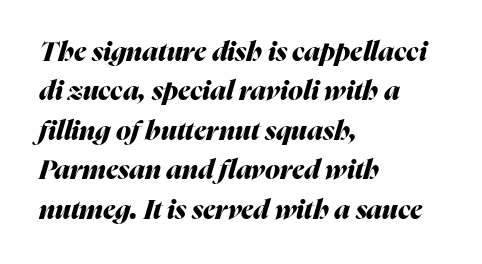
{"italic": "yes", "lean": "right", "slant_degrees": 16, "bold": "yes", "underline": "no", "align": "left", "line_spacing": "normal", "line_spacing_ratio": 1.46, "letter_spacing": "normal", "letter_spacing_em": 0.0, "glyph_px": 27}
